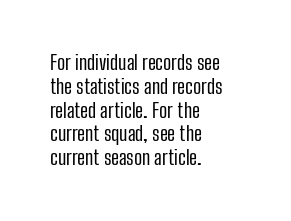
Q: Is the text bold? A: No.
Q: Is the text italic (slanted)? A: No, it is upright.
Q: Is the text underlined? A: No.
Q: How is the paragraph aligned? A: Left-aligned.
Q: Is the spacing between letters normal or unusually wide? A: Normal.
